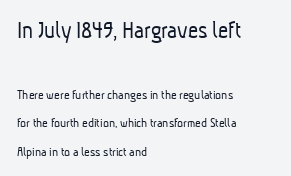
The image shows 25 px text type; set left-aligned, loose line spacing (2.01x), normal letter spacing, not underlined; the first (top) block is 1.79x larger.
